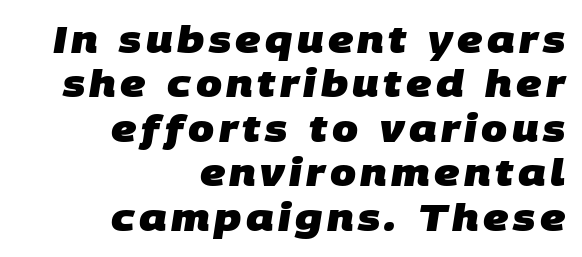
Q: Is the text bold? A: Yes.
Q: Is the typeface a serif or a sans-serif typeface? A: Sans-serif.
Q: Is the text underlined? A: No.
Q: How is the paragraph aligned? A: Right-aligned.
Q: Width (condensed, normal, or wide)? A: Normal.
Q: Stroke contrast? A: Low.
Q: x-height? A: Large.
Q: Monospaced? A: No.
